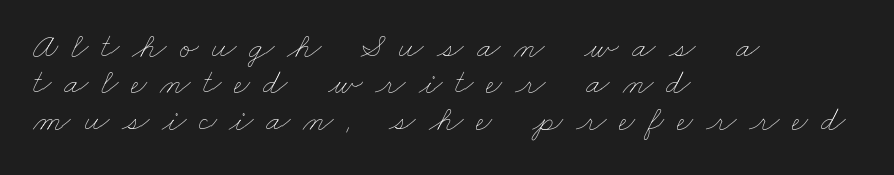
The image shows 35 px thin, wide type; set left-aligned, tight line spacing (1.04x), unusually wide letter spacing (+0.37 em), not underlined; low stroke contrast and a small x-height.
